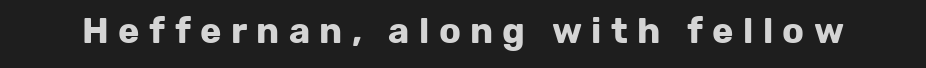
{"serif": "no", "italic": "no", "bold": "yes", "weight": "bold", "width": "normal", "stroke_contrast": "low", "x_height": "medium", "monospaced": "no", "underline": "no", "letter_spacing": "wide", "letter_spacing_em": 0.26, "glyph_px": 36}
